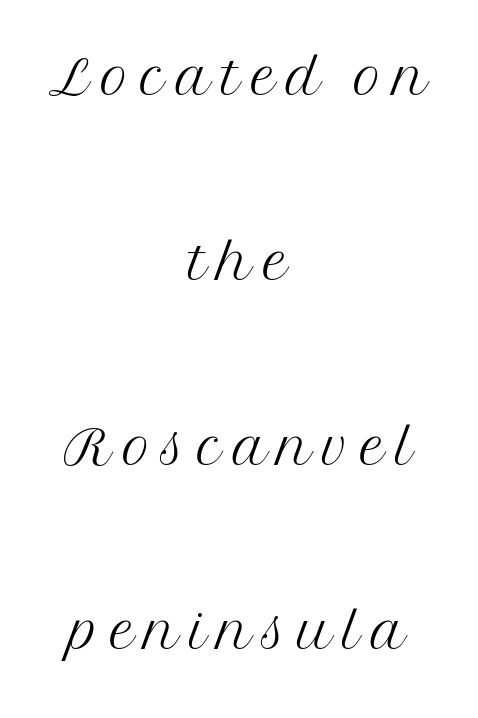
A bare baseline throughout the passage. Stroke thickness stays within the range of a standard reading face or lighter. The line-height multiplier appears high, well above default.
